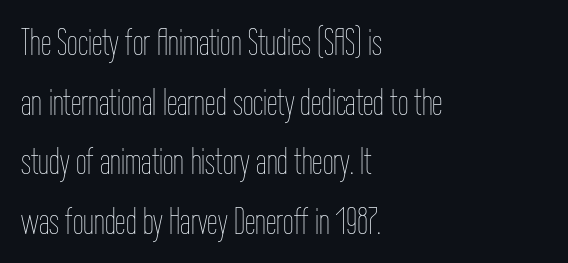
The image shows 38 px thin, condensed type, upright; set left-aligned, normal line spacing (1.57x), normal letter spacing, not underlined; low stroke contrast and a medium x-height.
